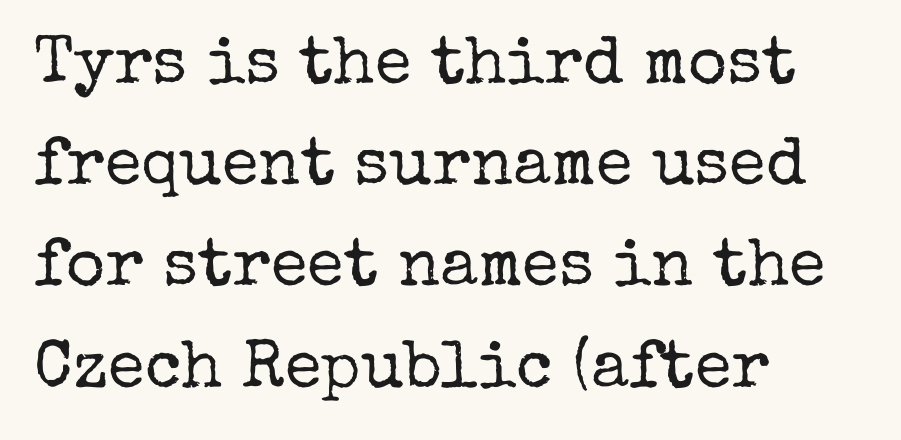
The image shows 67 px regular-weight serif type, upright; set left-aligned, normal line spacing (1.51x), normal letter spacing, not underlined; low stroke contrast and a medium x-height.
